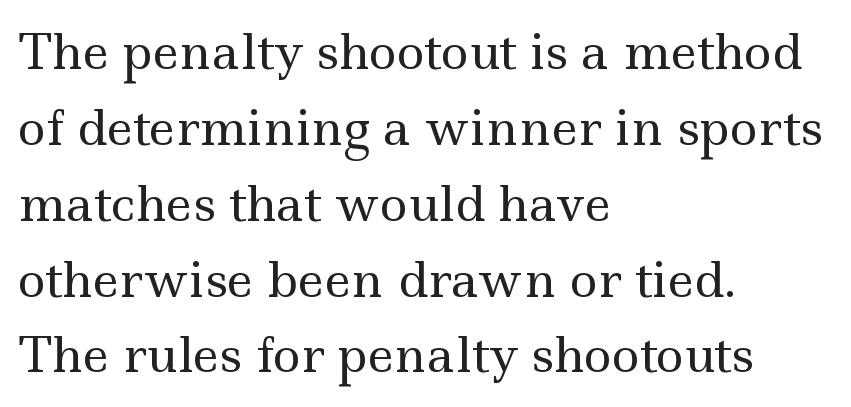
{"serif": "yes", "italic": "no", "bold": "no", "weight": "regular", "width": "wide", "x_height": "small", "monospaced": "no", "underline": "no", "align": "left", "line_spacing": "normal", "line_spacing_ratio": 1.58, "letter_spacing": "normal", "letter_spacing_em": 0.0, "glyph_px": 48}
